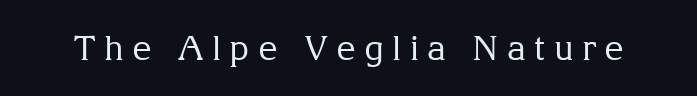
Upright lettering throughout. This is serif lettering, the kind often seen in printed books. Between one letter and the next there's a generous, obvious gap. The glyphs are unaccompanied by any horizontal stroke below them. This sample has the flowing, uneven cadence of proportional lettering. Stem width sits at or under what a default text font uses.
